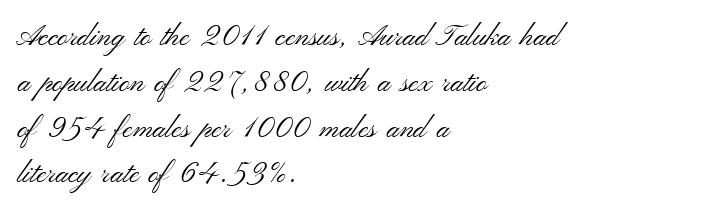
Q: Is the text bold? A: No.
Q: Is the text italic (slanted)? A: Yes.
Q: Is the typeface a serif or a sans-serif typeface? A: Sans-serif.
Q: Is the text underlined? A: No.
Q: How is the paragraph aligned? A: Left-aligned.
Q: Is the spacing between letters normal or unusually wide? A: Normal.
Q: Is the spacing between lines tight, normal or loose? A: Normal.
Q: Width (condensed, normal, or wide)? A: Wide.
Q: Stroke contrast? A: Medium.
Q: x-height? A: Small.
Q: Monospaced? A: No.
